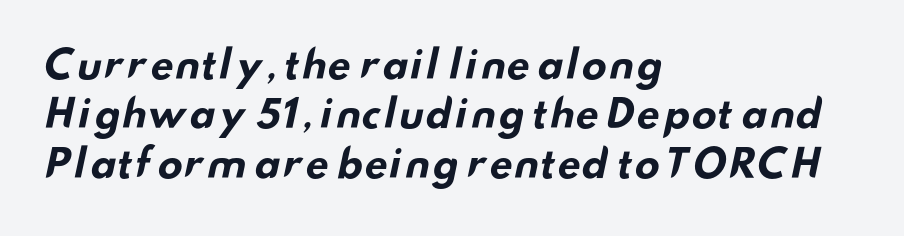
Q: Is the text bold? A: Yes.
Q: Is the typeface a serif or a sans-serif typeface? A: Sans-serif.
Q: Is the text underlined? A: No.
Q: How is the paragraph aligned? A: Left-aligned.
Q: Is the spacing between letters normal or unusually wide? A: Normal.
Q: Is the spacing between lines tight, normal or loose? A: Normal.
Q: Width (condensed, normal, or wide)? A: Wide.
Q: Stroke contrast? A: Low.
Q: x-height? A: Small.
Q: Monospaced? A: No.
